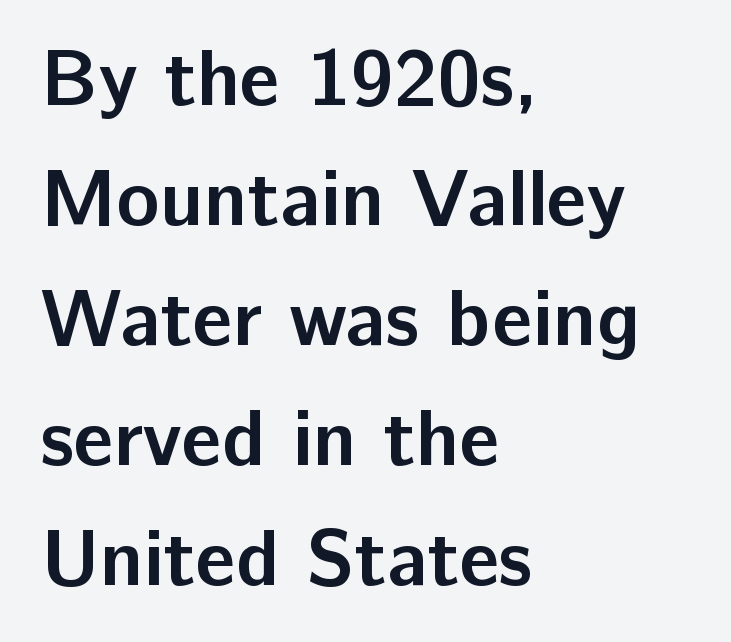
Nobody touched the tracking dial on this one. Students, this is bold: see how much ink each stroke carries. The passage shown is typed in a proportional face where columns would drift. Each letter's strokes conclude bluntly, with no projecting serifs. Does the lettering tilt? It doesn't — this is upright. Every row of glyphs begins at an identical x-position on the left.
